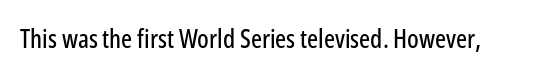
Is there any slant? The stems are plumb. Descenders are the only things crossing below the line. The line texture is even and compact thanks to regular tracking.
